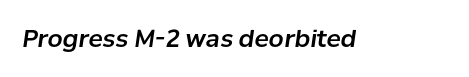
The glyphs look as if they've been sheared to an angle. Underline: absent. Standard letterfit; no display-style spreading of the glyphs.
